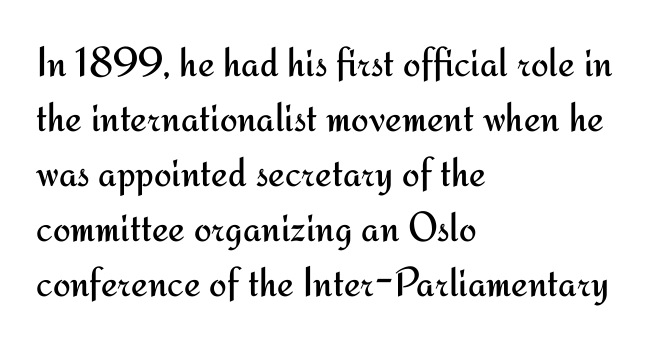
Q: Is the text bold? A: No.
Q: Is the text italic (slanted)? A: No, it is upright.
Q: Is the typeface a serif or a sans-serif typeface? A: Sans-serif.
Q: Is the text underlined? A: No.
Q: How is the paragraph aligned? A: Left-aligned.
Q: Is the spacing between letters normal or unusually wide? A: Normal.
Q: Is the spacing between lines tight, normal or loose? A: Normal.
Q: Width (condensed, normal, or wide)? A: Normal.
Q: Stroke contrast? A: Medium.
Q: x-height? A: Small.
Q: Monospaced? A: No.
